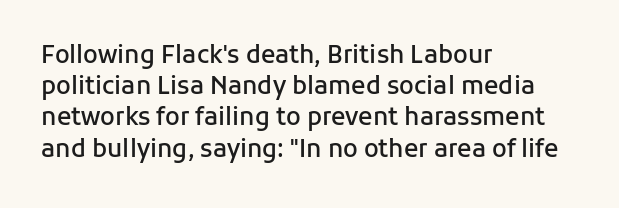
Q: Is the text bold? A: Semi-bold.
Q: Is the text italic (slanted)? A: No, it is upright.
Q: Is the text underlined? A: No.
Q: How is the paragraph aligned? A: Left-aligned.
Q: Is the spacing between letters normal or unusually wide? A: Normal.
Q: Is the spacing between lines tight, normal or loose? A: Normal.
